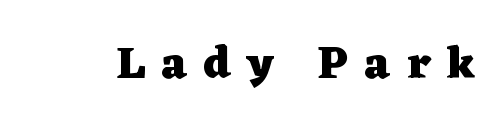
Type style note: has serifs. The space beneath each line is pristine and unruled. Strong, thick strokes mark this as bold type. The type sits square on the baseline with zero lean. These lines are rendered in a variable-pitch font.
